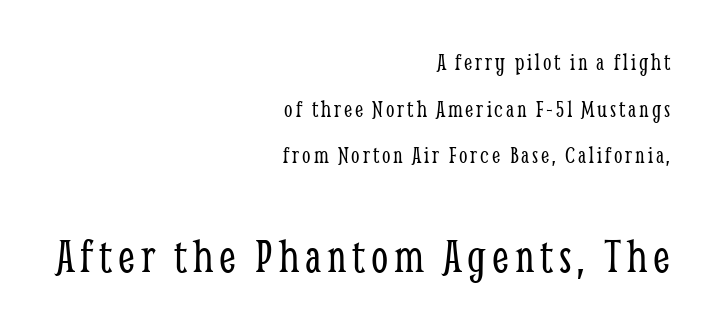
Q: Is the text bold? A: No.
Q: Is the text italic (slanted)? A: No, it is upright.
Q: Is the typeface a serif or a sans-serif typeface? A: Serif.
Q: Is the text underlined? A: No.
Q: How is the paragraph aligned? A: Right-aligned.
Q: Is the spacing between lines tight, normal or loose? A: Loose.
Q: Which block of text is set in a larger size, the first (top) or the second (bottom)? A: The second (bottom) one.
Q: Width (condensed, normal, or wide)? A: Condensed.
Q: Stroke contrast? A: Low.
Q: x-height? A: Medium.
Q: Monospaced? A: No.
